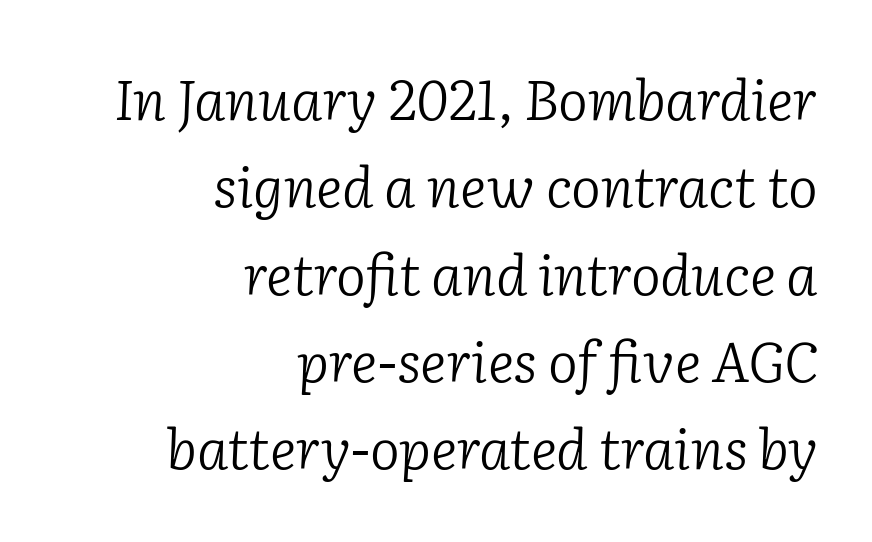
{"serif": "yes", "italic": "yes", "lean": "right", "slant_degrees": 2, "bold": "no", "weight": "light", "width": "normal", "stroke_contrast": "low", "x_height": "medium", "monospaced": "no", "underline": "no", "align": "right", "line_spacing": "normal", "line_spacing_ratio": 1.56, "letter_spacing": "normal", "letter_spacing_em": 0.0, "glyph_px": 56}
